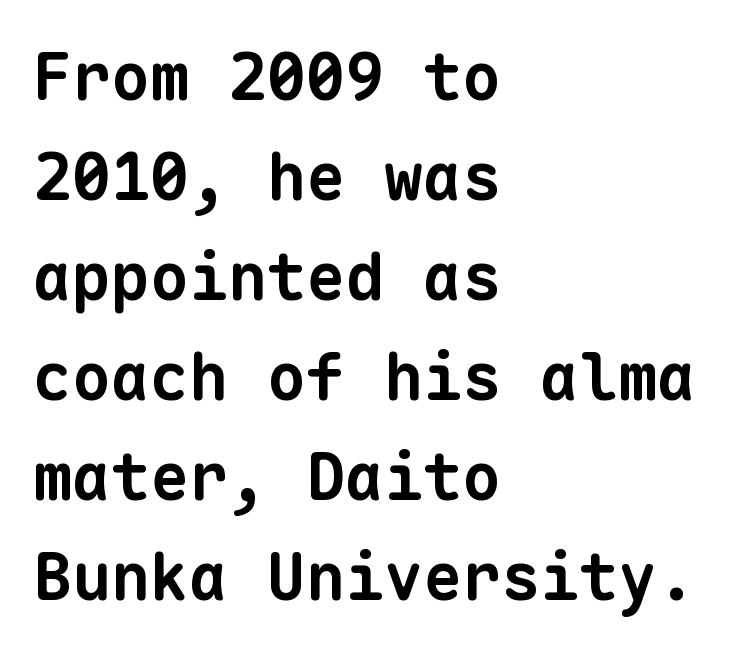
{"serif": "no", "bold": "yes", "weight": "bold", "width": "normal", "stroke_contrast": "low", "x_height": "medium", "monospaced": "yes", "underline": "no", "align": "left", "line_spacing": "normal", "line_spacing_ratio": 1.54, "letter_spacing": "normal", "letter_spacing_em": 0.0, "glyph_px": 65}
